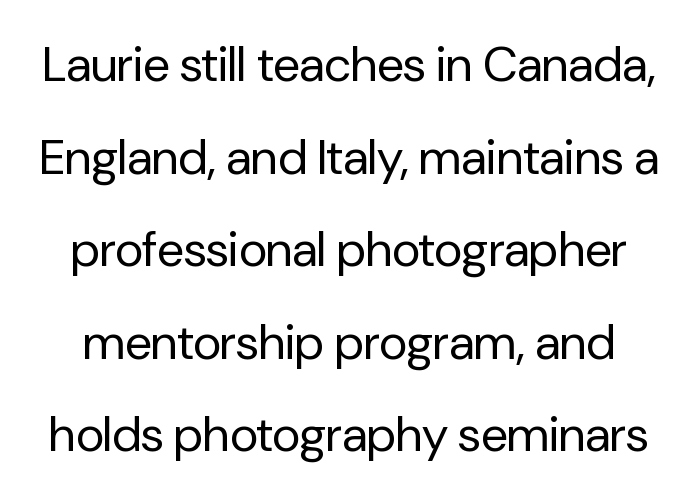
Character widths vary here, with narrow letters taking less room than wide ones. Letterform terminals end flat and unadorned throughout the passage. The passage shown is not bold in any degree. The letterforms sit shoulder to shoulder at normal distance. Decoration check: the copy has no underline. Posture: upright roman.
